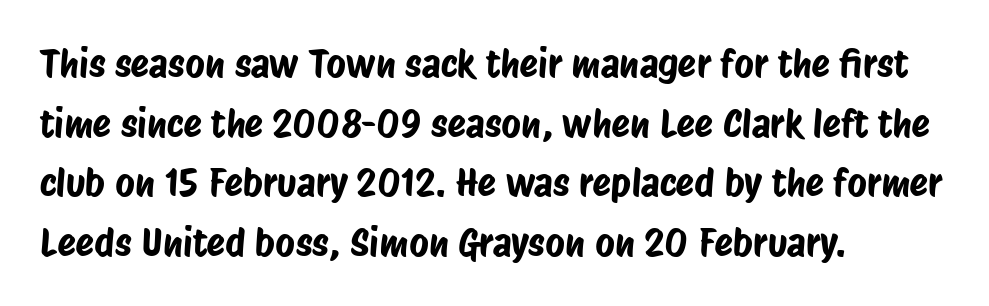
Bare-footed words on every line. A typesetter would call this zero additional tracking. The designer went with a sans here, leaving each stem footless. This sample has the flowing, uneven cadence of proportional lettering. Interline gaps are of average width in this sample.
